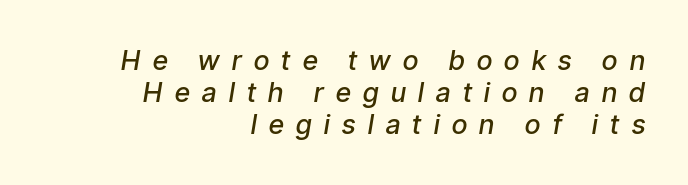
Q: Is the text bold? A: Semi-bold.
Q: Is the text italic (slanted)? A: Yes, it leans right by about 9 degrees.
Q: Is the text underlined? A: No.
Q: How is the paragraph aligned? A: Right-aligned.
Q: Is the spacing between letters normal or unusually wide? A: Unusually wide.
